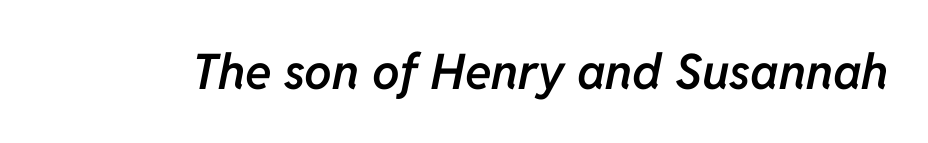
Q: Is the text bold? A: Semi-bold.
Q: Is the text italic (slanted)? A: Yes, it leans right by about 11 degrees.
Q: Is the text underlined? A: No.
Q: Is the spacing between letters normal or unusually wide? A: Normal.
Q: Width (condensed, normal, or wide)? A: Normal.
Q: Stroke contrast? A: Low.
Q: x-height? A: Medium.
Q: Monospaced? A: No.
